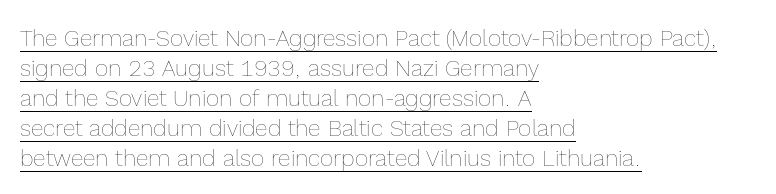
{"italic": "no", "bold": "no", "underline": "yes", "align": "left", "line_spacing": "normal", "line_spacing_ratio": 1.3, "letter_spacing": "normal", "letter_spacing_em": 0.0, "glyph_px": 23}
